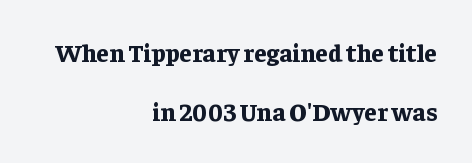
The image shows 25 px bold type, upright; set right-aligned, loose line spacing (2.38x), normal letter spacing, not underlined.
